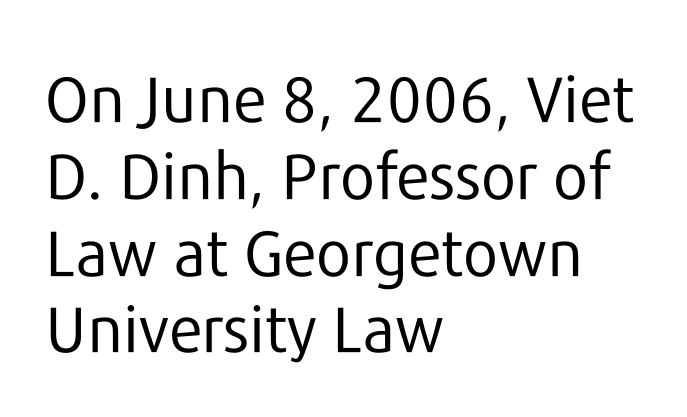
Q: Is the text bold? A: No.
Q: Is the text italic (slanted)? A: No, it is upright.
Q: Is the typeface a serif or a sans-serif typeface? A: Sans-serif.
Q: Is the text underlined? A: No.
Q: How is the paragraph aligned? A: Left-aligned.
Q: Is the spacing between letters normal or unusually wide? A: Normal.
Q: Width (condensed, normal, or wide)? A: Normal.
Q: Stroke contrast? A: Low.
Q: x-height? A: Medium.
Q: Monospaced? A: No.
